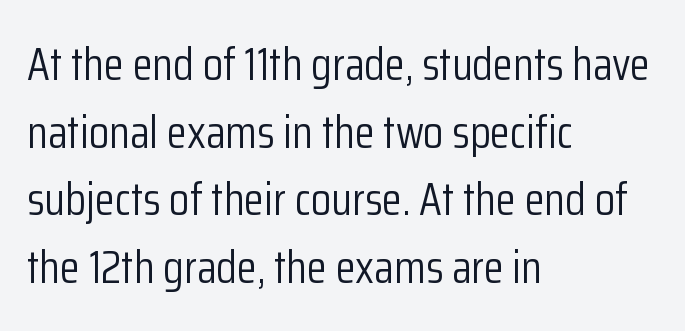
The image shows 46 px light, condensed sans-serif type, upright; set left-aligned, normal line spacing (1.47x), normal letter spacing, not underlined; low stroke contrast and a medium x-height.
